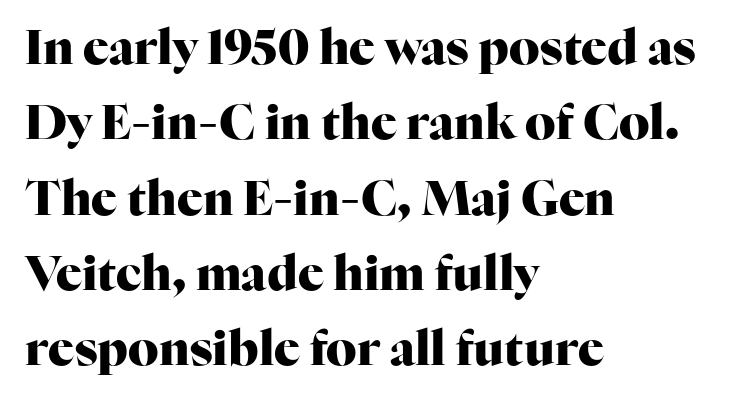
{"serif": "yes", "italic": "no", "bold": "yes", "weight": "heavy", "width": "normal", "stroke_contrast": "high", "x_height": "medium", "monospaced": "no", "underline": "no", "align": "left", "line_spacing": "normal", "line_spacing_ratio": 1.57, "letter_spacing": "normal", "letter_spacing_em": 0.0, "glyph_px": 48}
